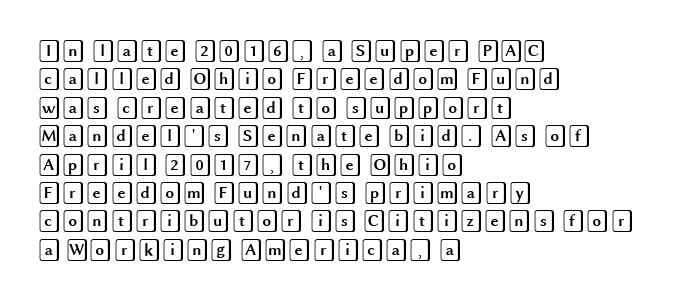
Does extra space separate the letters? No, they use regular spacing. Rows of type keep a routine distance in the vertical direction. Descender tails drop into unmarked territory. No italicization has been applied; the sample stays upright.
